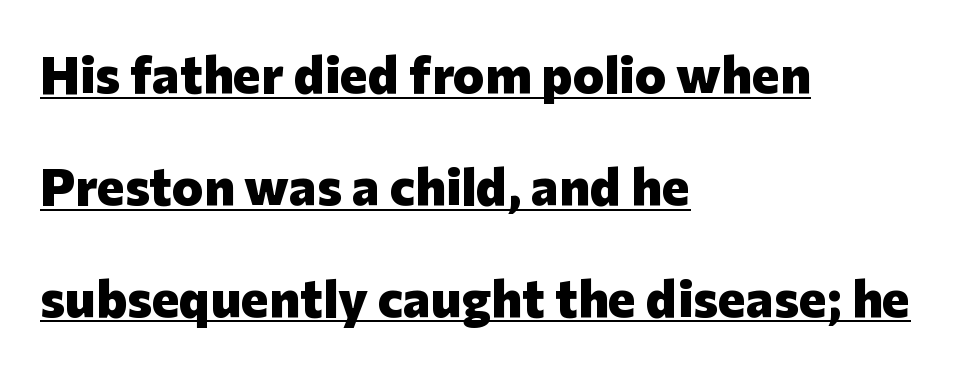
Q: Is the text bold? A: Yes.
Q: Is the text italic (slanted)? A: No, it is upright.
Q: Is the typeface a serif or a sans-serif typeface? A: Sans-serif.
Q: Is the text underlined? A: Yes.
Q: How is the paragraph aligned? A: Left-aligned.
Q: Is the spacing between letters normal or unusually wide? A: Normal.
Q: Is the spacing between lines tight, normal or loose? A: Loose.
Q: Width (condensed, normal, or wide)? A: Normal.
Q: Stroke contrast? A: Low.
Q: x-height? A: Medium.
Q: Monospaced? A: No.
